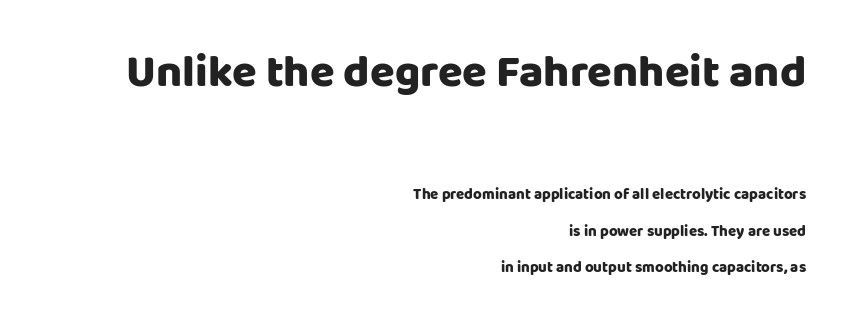
Q: Is the text bold? A: Yes.
Q: Is the text italic (slanted)? A: No, it is upright.
Q: Is the typeface a serif or a sans-serif typeface? A: Sans-serif.
Q: Is the text underlined? A: No.
Q: How is the paragraph aligned? A: Right-aligned.
Q: Is the spacing between letters normal or unusually wide? A: Normal.
Q: Is the spacing between lines tight, normal or loose? A: Loose.
Q: Which block of text is set in a larger size, the first (top) or the second (bottom)? A: The first (top) one.
Q: Width (condensed, normal, or wide)? A: Normal.
Q: Stroke contrast? A: Low.
Q: x-height? A: Large.
Q: Monospaced? A: No.
